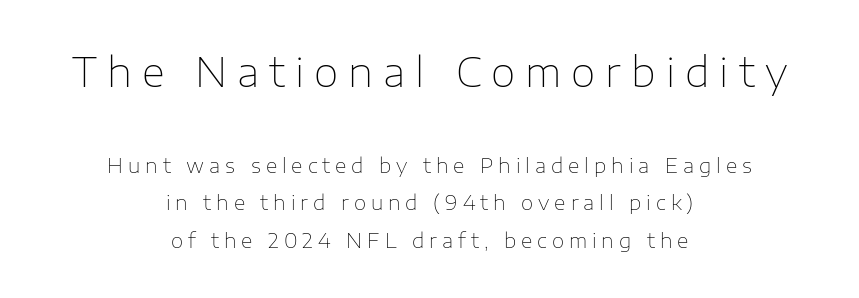
Q: Is the text bold? A: No.
Q: Is the text italic (slanted)? A: No, it is upright.
Q: Is the typeface a serif or a sans-serif typeface? A: Sans-serif.
Q: Is the text underlined? A: No.
Q: How is the paragraph aligned? A: Centered.
Q: Is the spacing between letters normal or unusually wide? A: Unusually wide.
Q: Which block of text is set in a larger size, the first (top) or the second (bottom)? A: The first (top) one.
Q: Width (condensed, normal, or wide)? A: Normal.
Q: Stroke contrast? A: Low.
Q: x-height? A: Medium.
Q: Monospaced? A: No.
